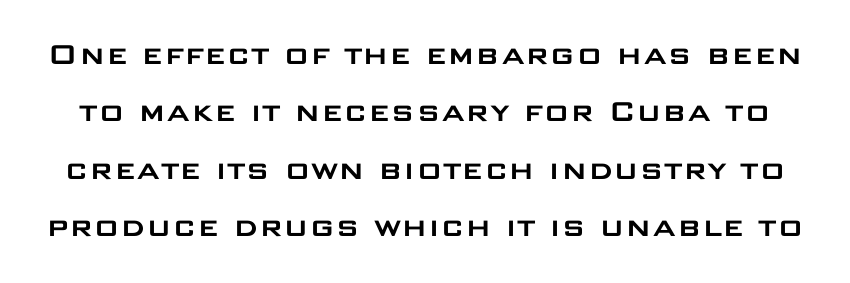
Q: Is the text italic (slanted)? A: No, it is upright.
Q: Is the typeface a serif or a sans-serif typeface? A: Sans-serif.
Q: Is the text underlined? A: No.
Q: Is the spacing between letters normal or unusually wide? A: Normal.
Q: Is the spacing between lines tight, normal or loose? A: Normal.
Q: Width (condensed, normal, or wide)? A: Wide.
Q: Stroke contrast? A: Low.
Q: x-height? A: Large.
Q: Monospaced? A: No.
